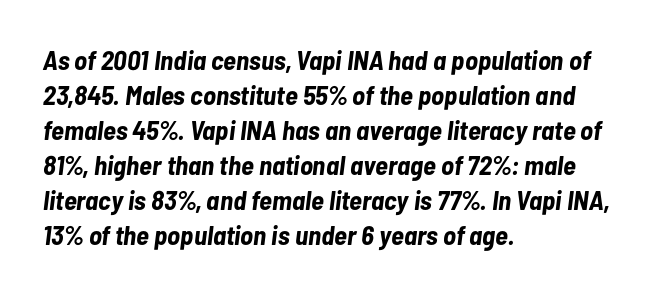
The image shows 27 px bold type, italic (leaning right); set left-aligned, normal line spacing (1.3x), normal letter spacing, not underlined.
